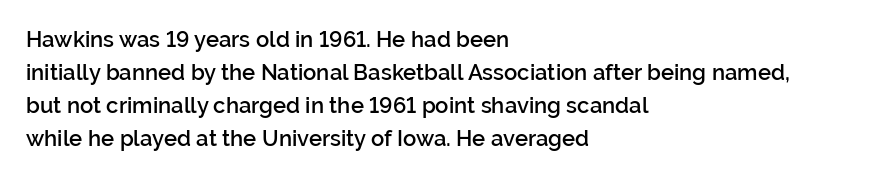
The image shows 22 px text type, upright; set left-aligned, normal line spacing (1.5x), normal letter spacing, not underlined.
